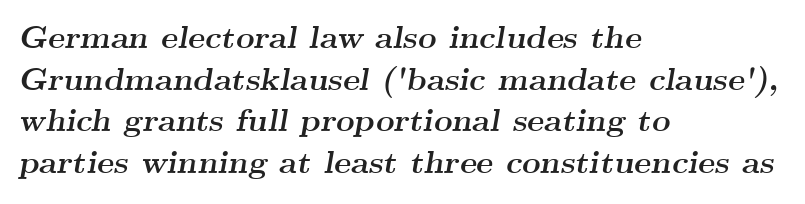
The image shows 32 px semibold, wide serif type, italic (leaning right); set left-aligned, normal line spacing (1.3x), normal letter spacing, not underlined; medium stroke contrast and a small x-height.
